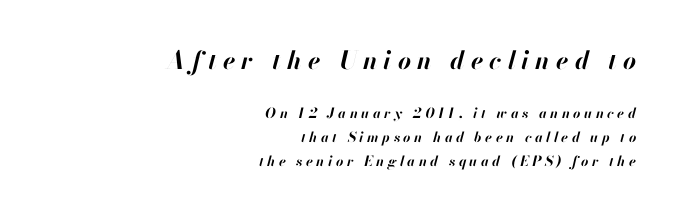
The image shows 25 px bold type, italic (leaning right); set right-aligned, normal line spacing (1.7x), unusually wide letter spacing (+0.25 em), not underlined; the first (top) block is 1.79x larger.
